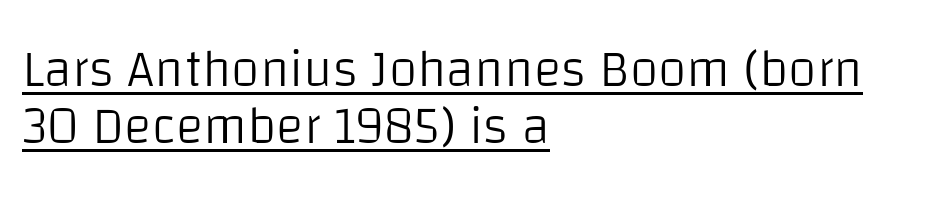
Q: Is the text bold? A: No.
Q: Is the text italic (slanted)? A: No, it is upright.
Q: Is the typeface a serif or a sans-serif typeface? A: Sans-serif.
Q: Is the text underlined? A: Yes.
Q: How is the paragraph aligned? A: Left-aligned.
Q: Is the spacing between letters normal or unusually wide? A: Normal.
Q: Is the spacing between lines tight, normal or loose? A: Tight.
Q: Width (condensed, normal, or wide)? A: Normal.
Q: Stroke contrast? A: Low.
Q: x-height? A: Large.
Q: Monospaced? A: No.
